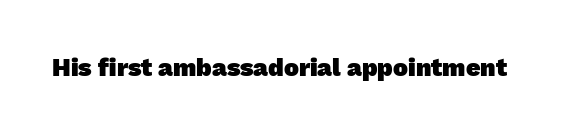
{"bold": "yes", "underline": "no", "letter_spacing": "normal", "letter_spacing_em": 0.0, "glyph_px": 25}
